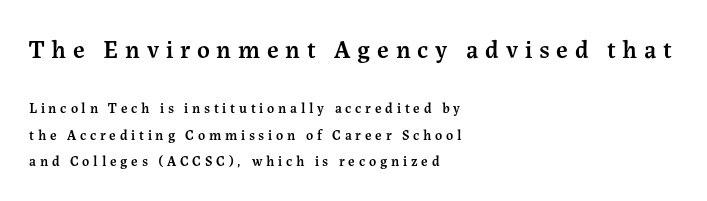
The image shows 25 px text type, upright; set left-aligned, line spacing 1.89x, unusually wide letter spacing (+0.27 em), not underlined; the first (top) block is 1.79x larger.
